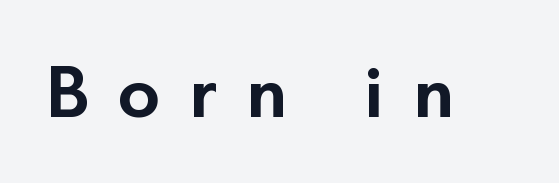
{"serif": "no", "italic": "no", "bold": "semi", "weight": "semibold", "width": "normal", "stroke_contrast": "low", "x_height": "small", "monospaced": "no", "underline": "no", "letter_spacing": "wide", "letter_spacing_em": 0.38, "glyph_px": 75}
